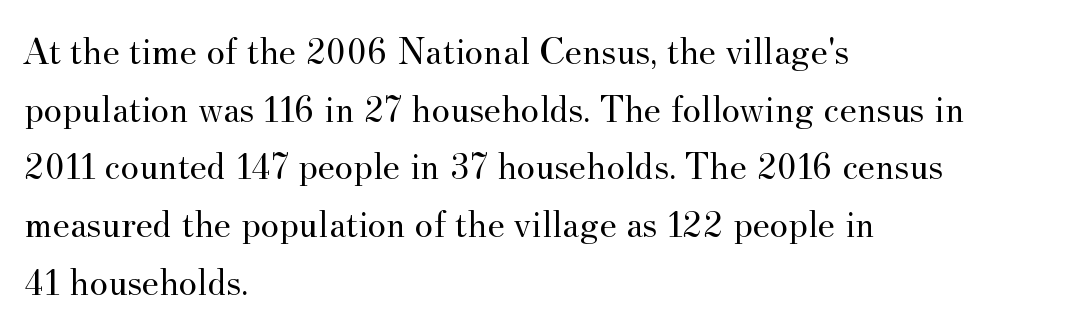
{"serif": "yes", "italic": "no", "bold": "no", "weight": "regular", "width": "normal", "stroke_contrast": "medium", "x_height": "small", "monospaced": "no", "underline": "no", "align": "left", "line_spacing": "normal", "line_spacing_ratio": 1.48, "letter_spacing": "normal", "letter_spacing_em": 0.0, "glyph_px": 39}
